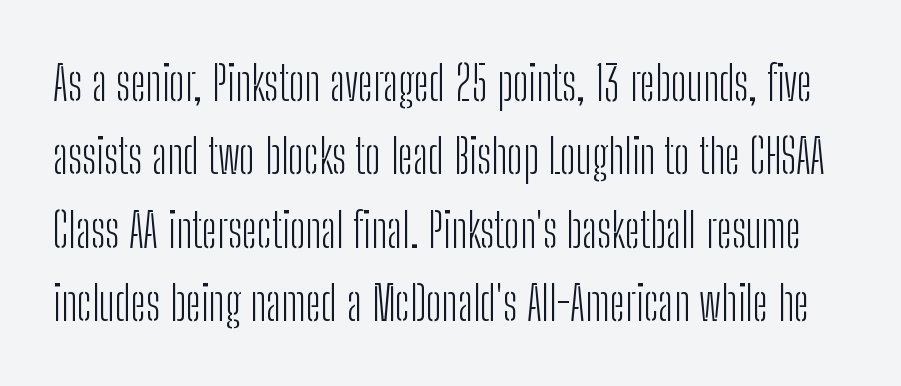
The image shows 48 px light, condensed sans-serif type, upright; set normal line spacing (1.53x), normal letter spacing, not underlined; low stroke contrast and a medium x-height.
